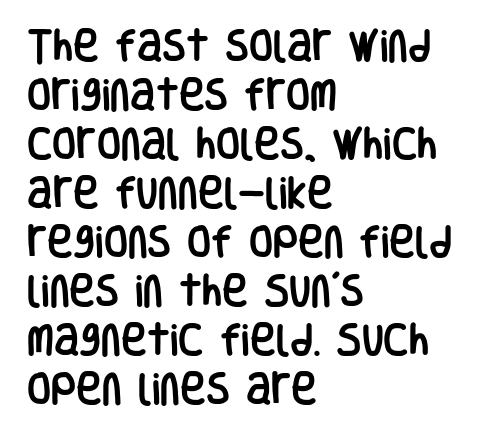
The image shows 35 px condensed sans-serif type, upright; set left-aligned, normal line spacing (1.4x), normal letter spacing, not underlined; low stroke contrast and a large x-height.
